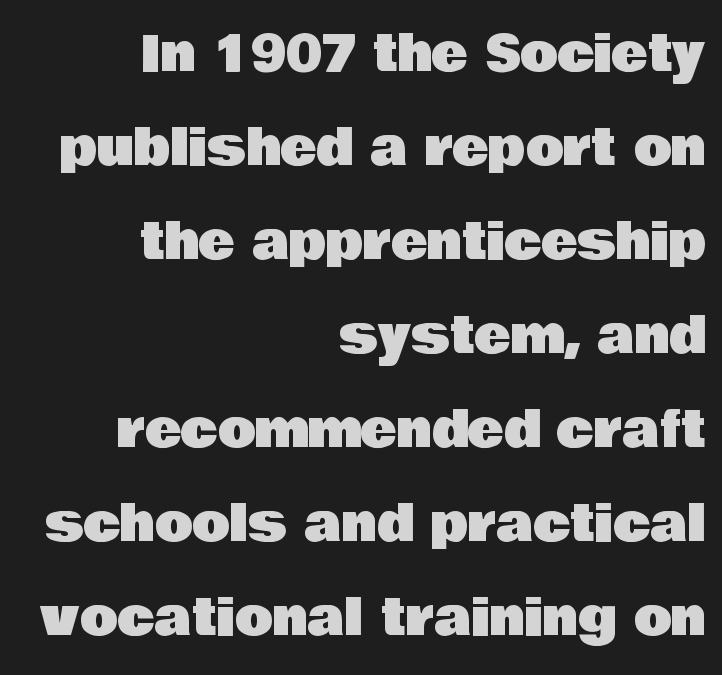
Notice the wide empty band between every row — that's loose leading. You could call the tracking neutral — neither tight nor loose. The paragraph shown leans on its right margin. The letters stand straight up with perfectly vertical stems.
